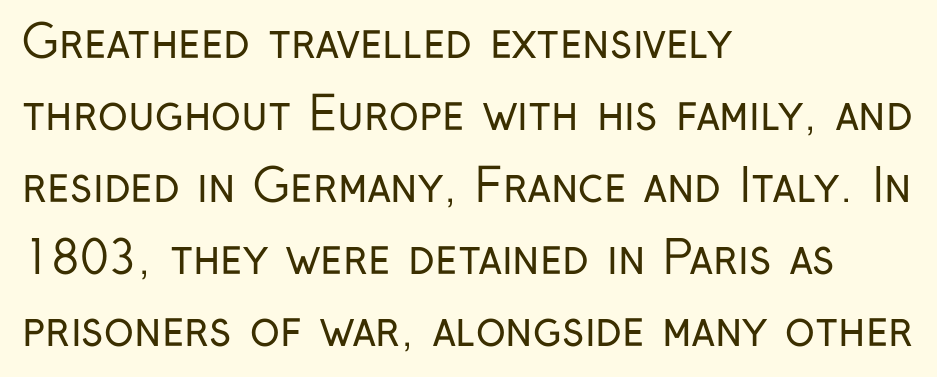
{"serif": "no", "italic": "no", "bold": "no", "weight": "regular", "width": "condensed", "stroke_contrast": "low", "x_height": "medium", "monospaced": "no", "underline": "no", "align": "left", "line_spacing": "normal", "line_spacing_ratio": 1.6, "letter_spacing": "normal", "letter_spacing_em": 0.0, "glyph_px": 45}
